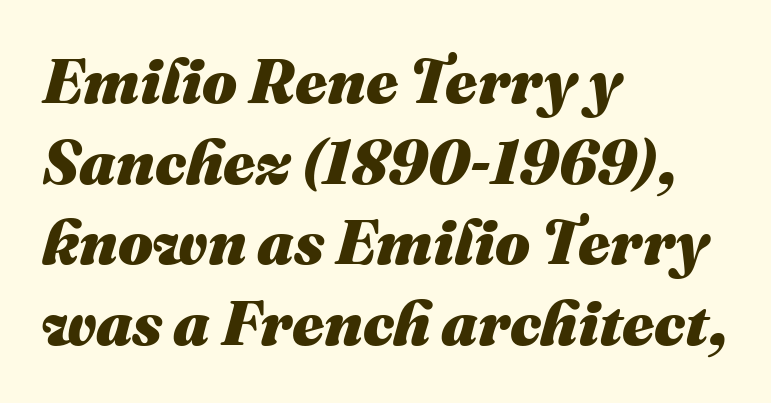
{"italic": "yes", "lean": "right", "slant_degrees": 16, "bold": "yes", "weight": "heavy", "width": "normal", "stroke_contrast": "medium", "x_height": "medium", "monospaced": "no", "underline": "no", "align": "left", "line_spacing": "normal", "line_spacing_ratio": 1.3, "letter_spacing": "normal", "letter_spacing_em": 0.0, "glyph_px": 62}
